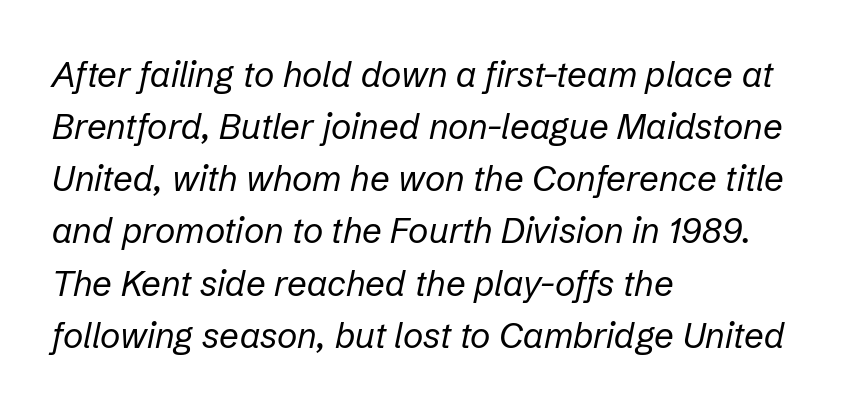
{"italic": "yes", "lean": "right", "slant_degrees": 12, "bold": "no", "weight": "regular", "width": "normal", "stroke_contrast": "low", "x_height": "medium", "monospaced": "no", "underline": "no", "align": "left", "line_spacing": "normal", "line_spacing_ratio": 1.49, "letter_spacing": "normal", "letter_spacing_em": 0.0, "glyph_px": 35}
